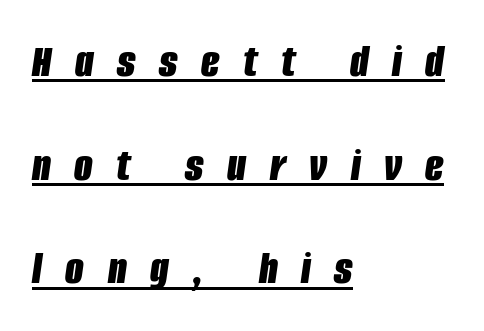
Is there much room between lines? Yes — plenty of vertical air separates them. Has an underline been added? It has. Would a proofreader flag this as italicized? Yes. Loose tracking; the words dissolve into strings of separated letters. I'd describe the lettering as bold — thick and assertive. A typesetter would call this proportional, since set widths differ per character.
